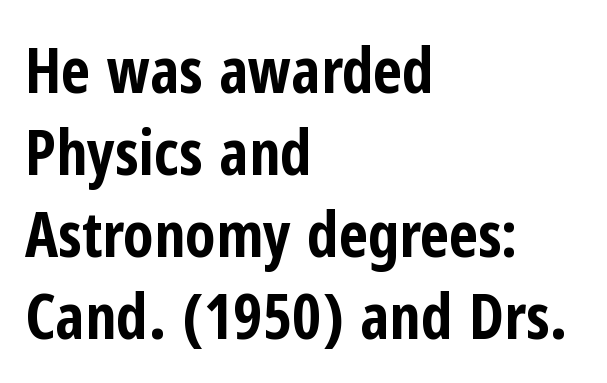
The face used here is rendered with its standard letterfit. A roman cut, with each character standing at attention. Each line starts at the same left margin while the right side varies. You can tell from the bare stems that sans-serif type was used. Heavy-handed strokes throughout: this text is bold. Proportional: the letters do not fall into vertical columns.
